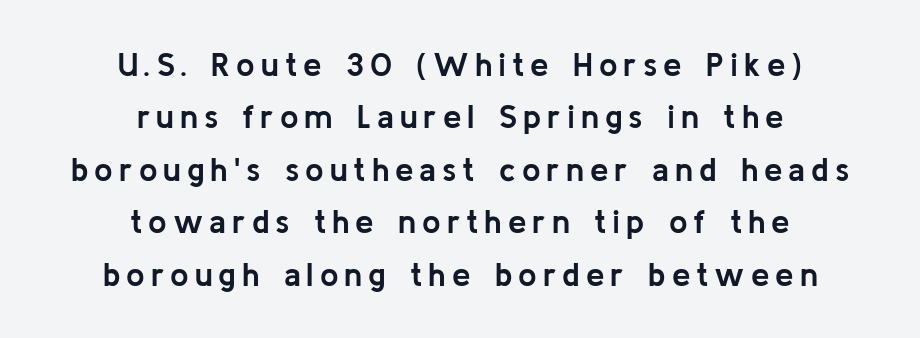
{"serif": "no", "italic": "no", "bold": "yes", "weight": "semibold", "width": "normal", "stroke_contrast": "low", "x_height": "medium", "monospaced": "no", "underline": "no", "align": "center", "line_spacing": "normal", "line_spacing_ratio": 1.59, "glyph_px": 33}
